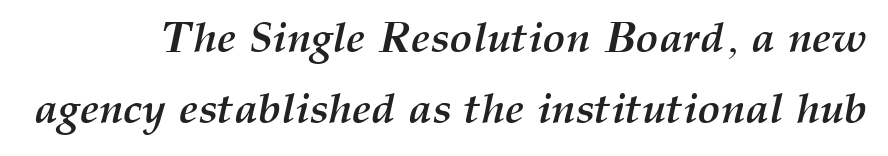
The image shows 43 px semibold type, italic (leaning right); set normal line spacing (1.65x), normal letter spacing, not underlined; medium stroke contrast and a medium x-height.
